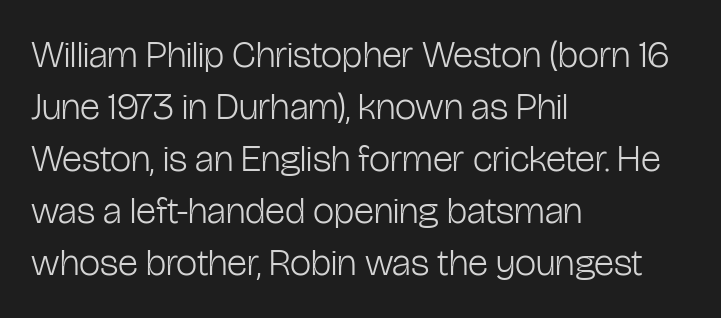
Q: Is the text bold? A: No.
Q: Is the text italic (slanted)? A: No, it is upright.
Q: Is the typeface a serif or a sans-serif typeface? A: Sans-serif.
Q: Is the text underlined? A: No.
Q: How is the paragraph aligned? A: Left-aligned.
Q: Is the spacing between letters normal or unusually wide? A: Normal.
Q: Is the spacing between lines tight, normal or loose? A: Normal.
Q: Width (condensed, normal, or wide)? A: Condensed.
Q: Stroke contrast? A: Low.
Q: x-height? A: Medium.
Q: Monospaced? A: No.
